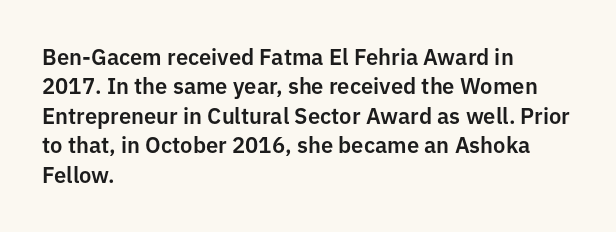
The image shows 22 px text type, upright; set left-aligned, normal line spacing (1.34x), normal letter spacing, not underlined.
